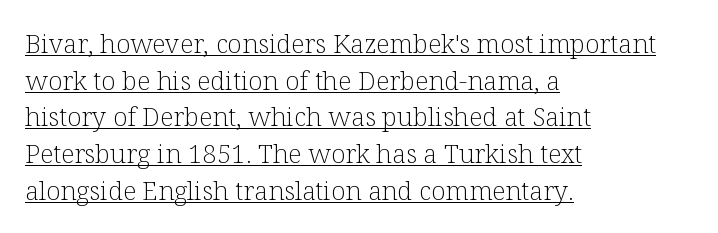
Q: Is the text bold? A: No.
Q: Is the text italic (slanted)? A: No, it is upright.
Q: Is the text underlined? A: Yes.
Q: How is the paragraph aligned? A: Left-aligned.
Q: Is the spacing between letters normal or unusually wide? A: Normal.
Q: Is the spacing between lines tight, normal or loose? A: Normal.
